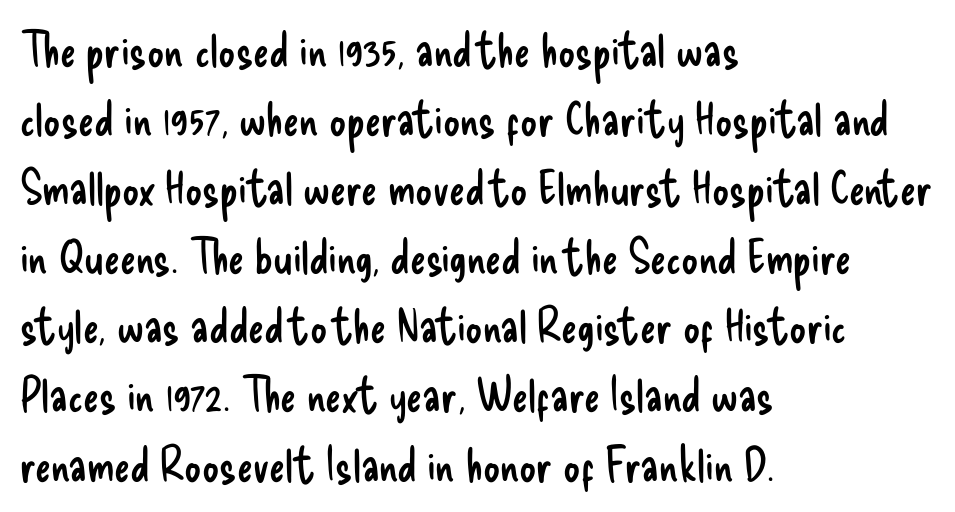
{"serif": "no", "italic": "no", "bold": "no", "weight": "regular", "width": "condensed", "stroke_contrast": "low", "x_height": "small", "monospaced": "no", "underline": "no", "align": "left", "line_spacing": "normal", "line_spacing_ratio": 1.47, "letter_spacing": "normal", "letter_spacing_em": 0.0, "glyph_px": 47}
